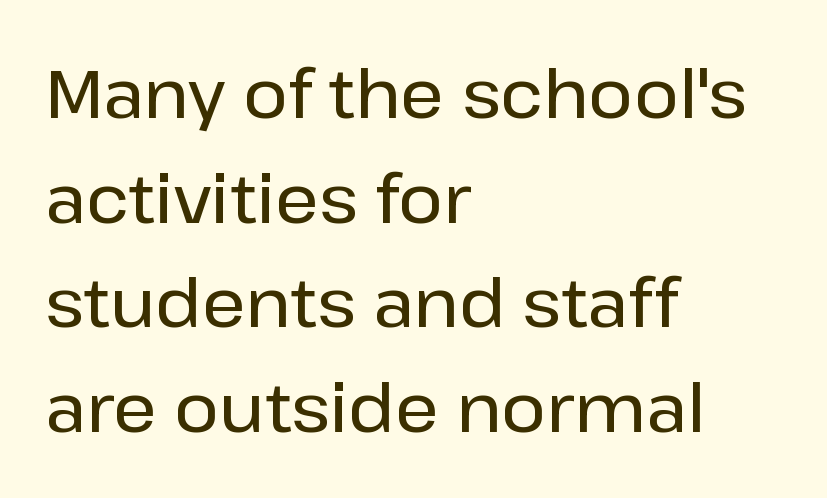
The image shows 68 px sans-serif type, upright; set left-aligned, normal line spacing (1.54x), normal letter spacing, not underlined; low stroke contrast and a medium x-height.
